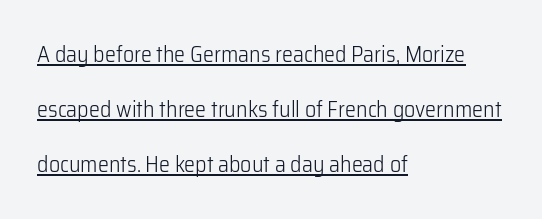
Airy leading. Nope, not italic — everything's standing straight. The strokes are not fattened; the text isn't bold. The letters sit at their default tracking, neither squeezed nor spread.
